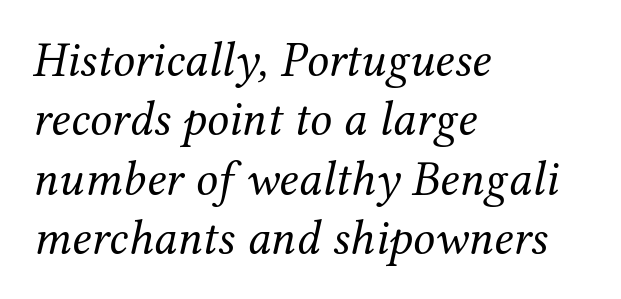
Q: Is the text bold? A: No.
Q: Is the text italic (slanted)? A: Yes, it leans right by about 12 degrees.
Q: Is the typeface a serif or a sans-serif typeface? A: Serif.
Q: Is the text underlined? A: No.
Q: How is the paragraph aligned? A: Left-aligned.
Q: Is the spacing between letters normal or unusually wide? A: Normal.
Q: Width (condensed, normal, or wide)? A: Normal.
Q: Stroke contrast? A: Medium.
Q: x-height? A: Medium.
Q: Monospaced? A: No.
